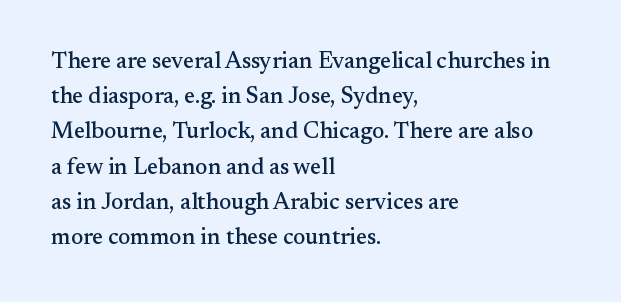
The designer left line spacing at the default. The face used here is rendered with its standard letterfit. The letters stand upright; this is a roman face. The rag falls on the right side of this text block. The words here are not underlined.
